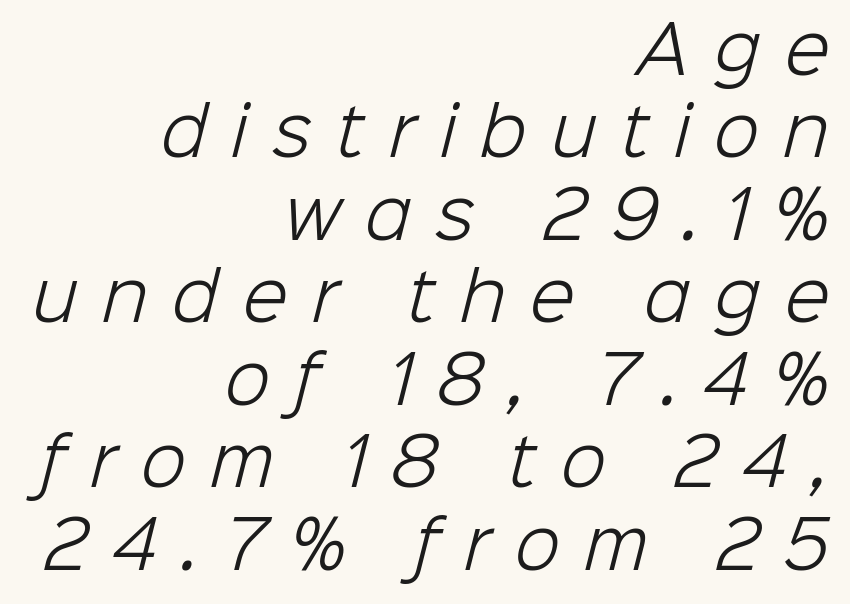
The zone under the glyphs is completely vacant. This rendering widens character spacing well past its baseline value. The designer left line spacing at the default. No letter is thick-stroked: the sample isn't bold. This rendering employs a face without finishing strokes, i.e., a sans-serif. Note the varied advance widths — an 'i' is clearly narrower than an 'm'.
